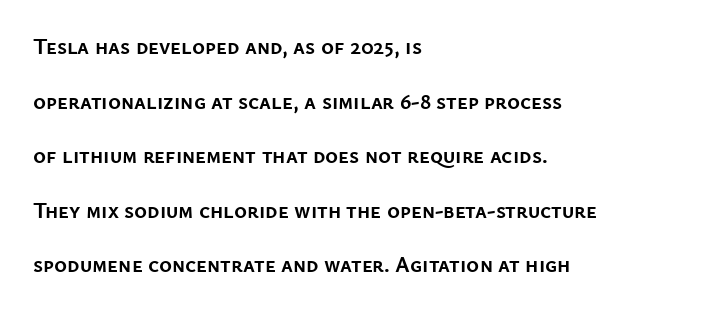
It's the straight-up-and-down kind of type. Heft: maximum for text — a bold. In terms of leading, this rendering errs on the spacious side. Nobody drew a line under any word here. Teacher's note: observe the even left margin — that is flush-left alignment. Is the letter spacing exaggerated? No — it looks like the ordinary default.
